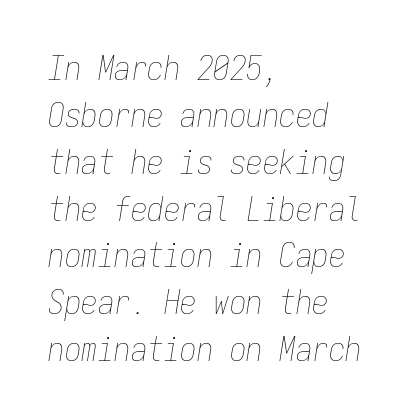
The image shows 33 px thin, condensed type, italic (leaning right), monospaced; set left-aligned, normal line spacing (1.42x), normal letter spacing, not underlined; low stroke contrast and a medium x-height.
